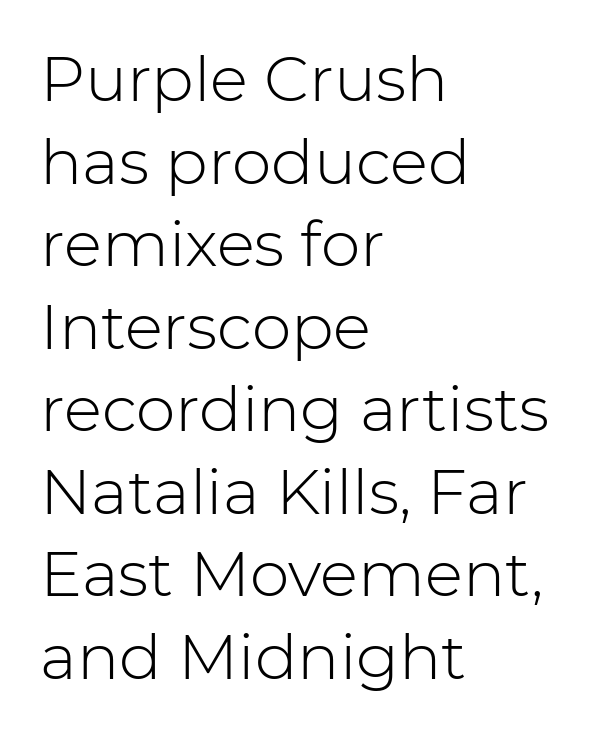
Proportional: the letters do not fall into vertical columns. Which margin do the lines hug? The left one — the right edge is uneven. This block has exactly the height ordinary leading produces. The typeface has the unassuming heft of standard copy or less. Tracking here is standard; glyphs follow each other at the usual distance. This sample uses an upright cut, with every glyph sitting square on the baseline.
